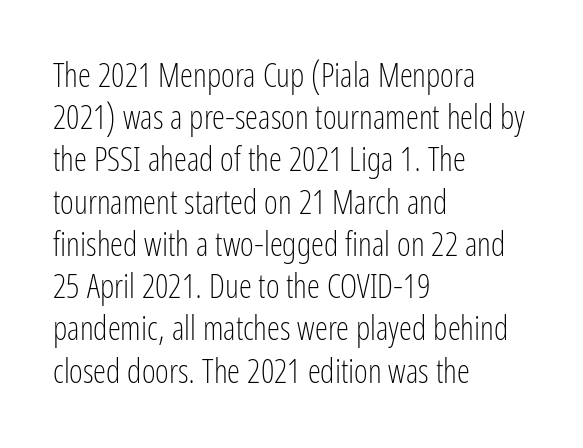
Stroke mass is kept to a normal reading level or below. Does the lettering tilt? It doesn't — this is upright. The type is set solid horizontally, with unmodified tracking. Typeset ragged right — the left edge is the straight one. Compared with typical paragraphs, the rows here are spaced about the same. Nobody drew a line under any word here.
